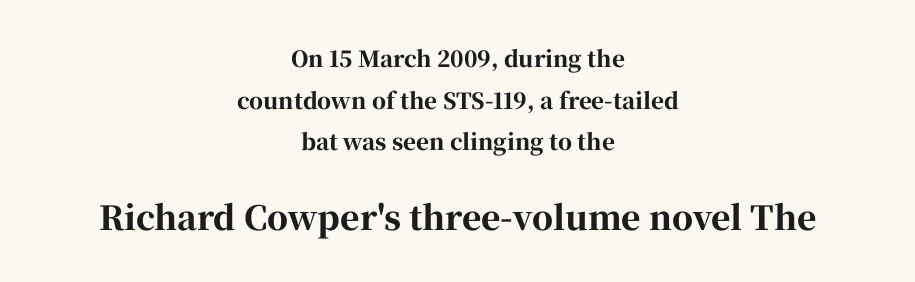
{"serif": "yes", "italic": "no", "bold": "yes", "weight": "bold", "width": "normal", "stroke_contrast": "high", "x_height": "medium", "monospaced": "no", "underline": "no", "align": "center", "line_spacing_ratio": 1.89, "letter_spacing": "normal", "letter_spacing_em": 0.0, "larger_block": "second", "size_ratio": 1.5, "glyph_px": 33}
